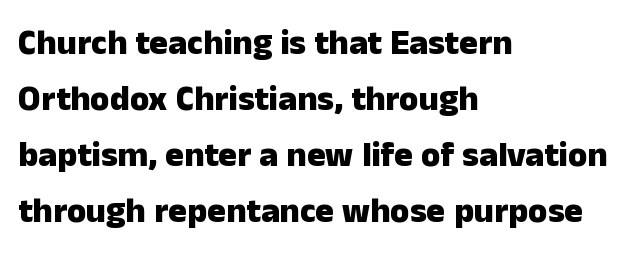
Q: Is the text bold? A: Yes.
Q: Is the text italic (slanted)? A: No, it is upright.
Q: Is the typeface a serif or a sans-serif typeface? A: Sans-serif.
Q: Is the text underlined? A: No.
Q: How is the paragraph aligned? A: Left-aligned.
Q: Is the spacing between letters normal or unusually wide? A: Normal.
Q: Is the spacing between lines tight, normal or loose? A: Normal.
Q: Width (condensed, normal, or wide)? A: Normal.
Q: Stroke contrast? A: Low.
Q: x-height? A: Medium.
Q: Monospaced? A: No.
